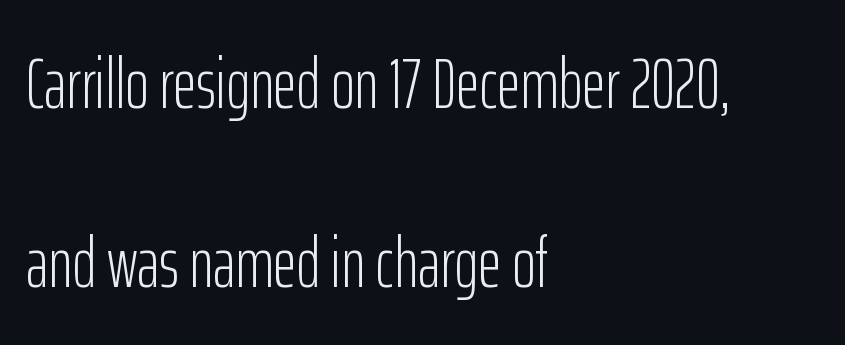
{"serif": "no", "italic": "no", "bold": "no", "weight": "light", "width": "condensed", "stroke_contrast": "low", "x_height": "medium", "monospaced": "no", "underline": "no", "align": "left", "line_spacing": "loose", "line_spacing_ratio": 2.48, "letter_spacing": "normal", "letter_spacing_em": 0.0, "glyph_px": 72}
